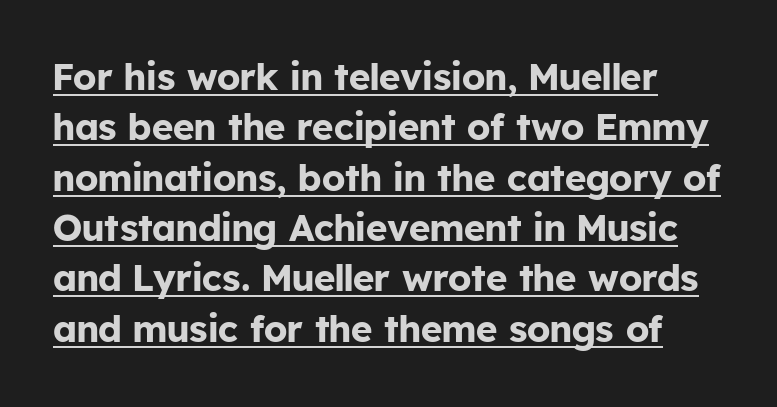
{"serif": "no", "italic": "no", "bold": "yes", "weight": "bold", "width": "normal", "stroke_contrast": "low", "x_height": "medium", "monospaced": "no", "underline": "yes", "line_spacing": "normal", "line_spacing_ratio": 1.36, "letter_spacing": "normal", "letter_spacing_em": 0.0, "glyph_px": 37}
